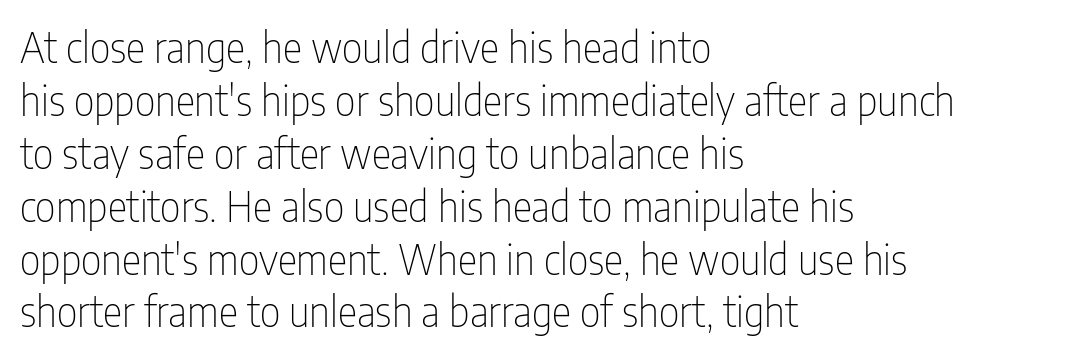
Q: Is the text bold? A: No.
Q: Is the text italic (slanted)? A: No, it is upright.
Q: Is the typeface a serif or a sans-serif typeface? A: Sans-serif.
Q: Is the text underlined? A: No.
Q: How is the paragraph aligned? A: Left-aligned.
Q: Is the spacing between letters normal or unusually wide? A: Normal.
Q: Is the spacing between lines tight, normal or loose? A: Normal.
Q: Width (condensed, normal, or wide)? A: Condensed.
Q: Stroke contrast? A: Low.
Q: x-height? A: Medium.
Q: Monospaced? A: No.
